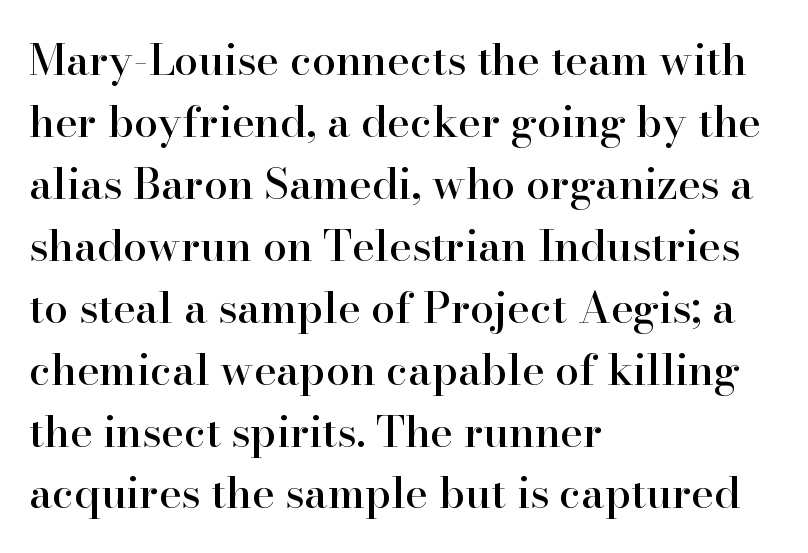
{"serif": "yes", "italic": "no", "width": "normal", "stroke_contrast": "high", "x_height": "small", "monospaced": "no", "underline": "no", "align": "left", "line_spacing": "normal", "line_spacing_ratio": 1.44, "letter_spacing": "normal", "letter_spacing_em": 0.0, "glyph_px": 43}
